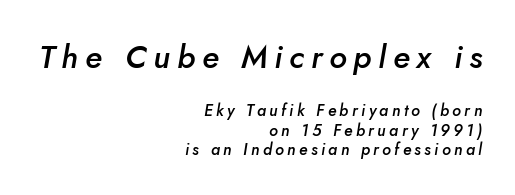
Q: Is the text bold? A: Semi-bold.
Q: Is the text italic (slanted)? A: Yes, it leans right by about 5 degrees.
Q: Is the text underlined? A: No.
Q: How is the paragraph aligned? A: Right-aligned.
Q: Is the spacing between letters normal or unusually wide? A: Unusually wide.
Q: Which block of text is set in a larger size, the first (top) or the second (bottom)? A: The first (top) one.
Q: Width (condensed, normal, or wide)? A: Normal.
Q: Stroke contrast? A: Low.
Q: x-height? A: Small.
Q: Monospaced? A: No.
